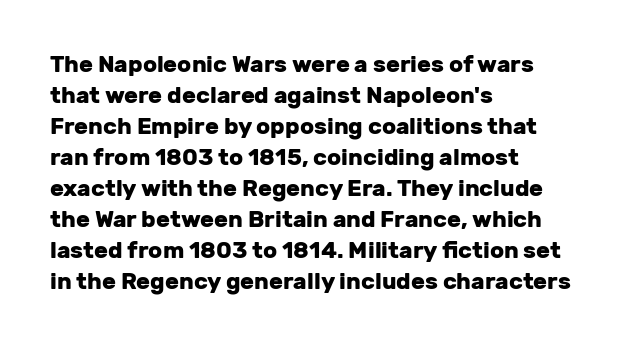
Q: Is the text bold? A: Yes.
Q: Is the text italic (slanted)? A: No, it is upright.
Q: Is the text underlined? A: No.
Q: How is the paragraph aligned? A: Left-aligned.
Q: Is the spacing between letters normal or unusually wide? A: Normal.
Q: Is the spacing between lines tight, normal or loose? A: Normal.
